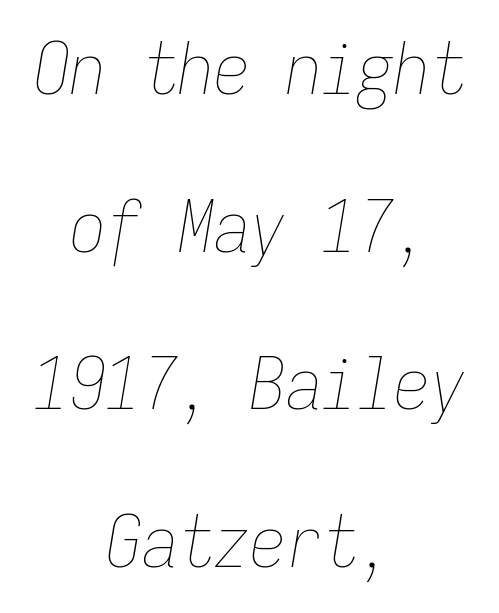
Each new line begins a long way beneath the previous one. The letterforms sit at book weight or below. The tracking reads as untouched default to a designer's eye. The typography opts for an oblique posture over an upright one. Typeset on center — no edge is straight.
